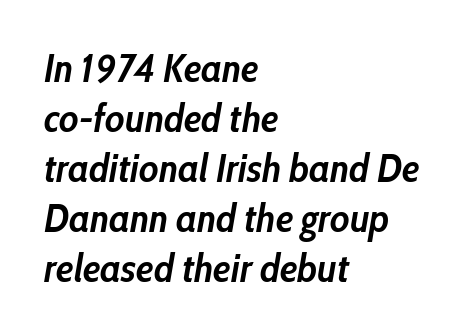
{"italic": "yes", "lean": "right", "slant_degrees": 10, "bold": "yes", "weight": "semibold", "width": "condensed", "stroke_contrast": "low", "x_height": "medium", "monospaced": "no", "underline": "no", "align": "left", "line_spacing": "normal", "line_spacing_ratio": 1.28, "letter_spacing": "normal", "letter_spacing_em": 0.0, "glyph_px": 39}
